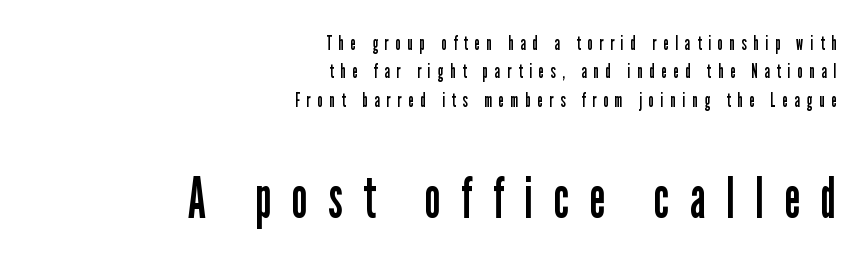
The image shows 57 px regular-weight, condensed sans-serif type, upright; set right-aligned, normal line spacing (1.5x), unusually wide letter spacing (+0.37 em), not underlined; the second (bottom) block is 3.0x larger; low stroke contrast and a medium x-height.
